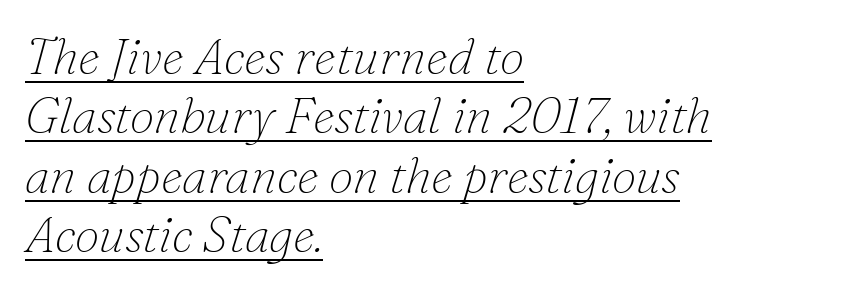
Q: Is the text bold? A: No.
Q: Is the text italic (slanted)? A: Yes, it leans right by about 16 degrees.
Q: Is the typeface a serif or a sans-serif typeface? A: Serif.
Q: Is the text underlined? A: Yes.
Q: How is the paragraph aligned? A: Left-aligned.
Q: Is the spacing between letters normal or unusually wide? A: Normal.
Q: Width (condensed, normal, or wide)? A: Normal.
Q: Stroke contrast? A: Low.
Q: x-height? A: Small.
Q: Monospaced? A: No.
